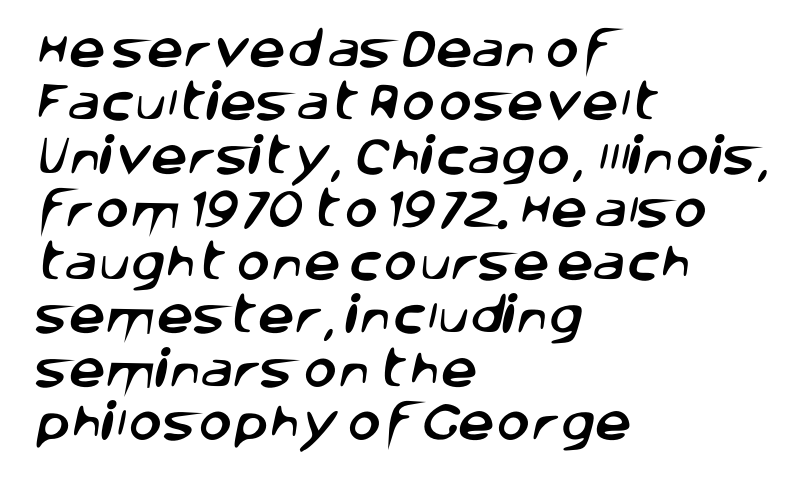
Interline gaps are of average width in this sample. Decoration check: the copy has no underline. Do the characters align in a grid? No, the font is proportional. Characters follow at the spacing the type designer built in.
